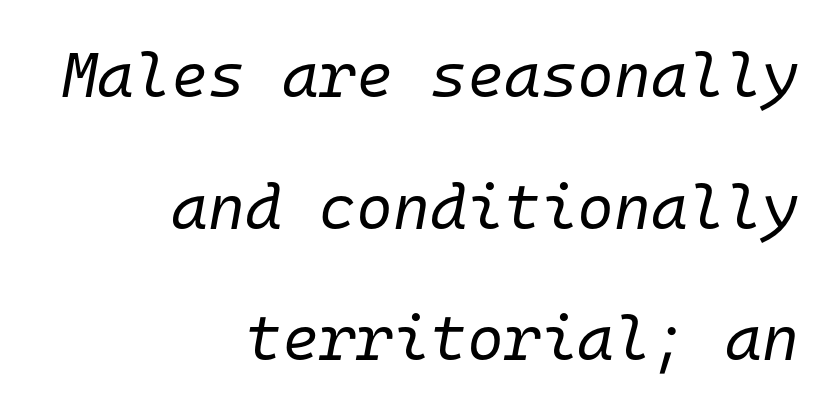
The image shows 63 px regular-weight type, italic (leaning right), monospaced; set right-aligned, loose line spacing (2.09x), normal letter spacing, not underlined; low stroke contrast and a medium x-height.
